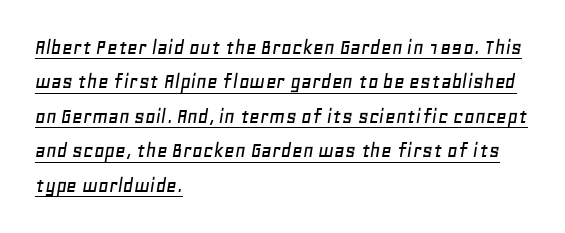
The image shows 23 px text type, italic (leaning right); set left-aligned, normal line spacing (1.5x), normal letter spacing, underlined.
